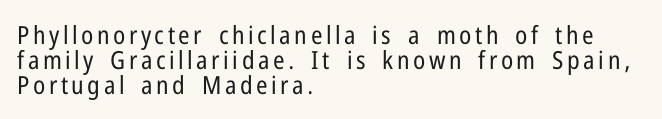
Q: Is the text bold? A: No.
Q: Is the text italic (slanted)? A: No, it is upright.
Q: Is the text underlined? A: No.
Q: How is the paragraph aligned? A: Left-aligned.
Q: Is the spacing between lines tight, normal or loose? A: Tight.
